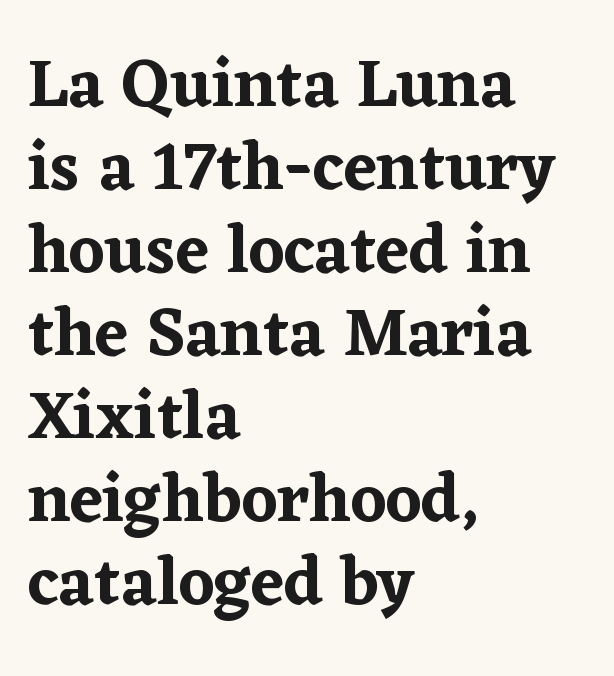
{"serif": "yes", "italic": "no", "width": "normal", "stroke_contrast": "low", "x_height": "medium", "monospaced": "no", "underline": "no", "align": "left", "line_spacing_ratio": 1.22, "letter_spacing": "normal", "letter_spacing_em": 0.0, "glyph_px": 68}
